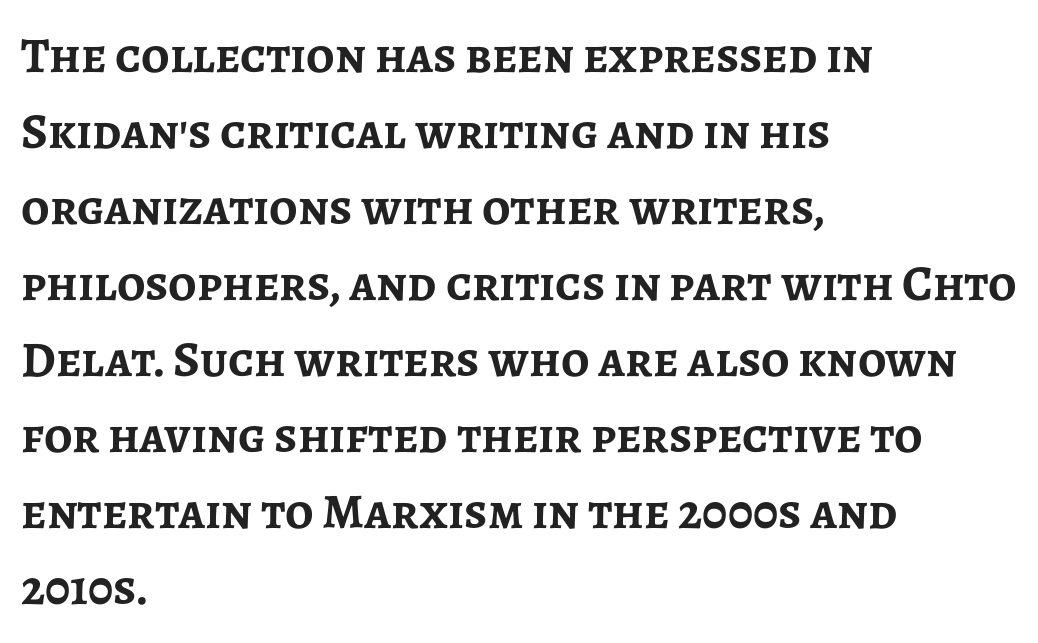
The lettering holds an erect, upright posture throughout. Notice how thick the strokes are: this is what a full bold looks like. Leading: standard. Glance below the letters and you will spot only blank space.
